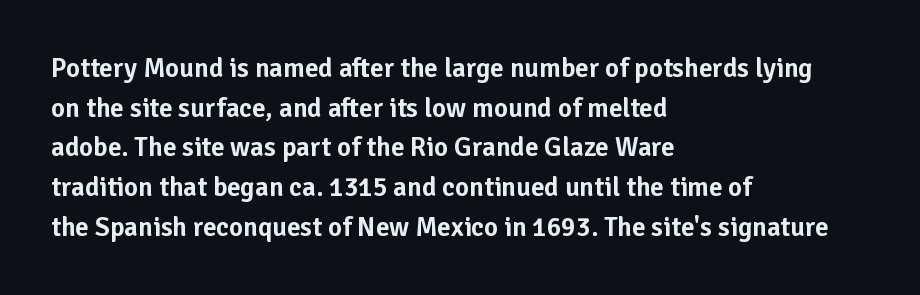
Q: Is the text italic (slanted)? A: No, it is upright.
Q: Is the text underlined? A: No.
Q: How is the paragraph aligned? A: Left-aligned.
Q: Is the spacing between letters normal or unusually wide? A: Normal.
Q: Is the spacing between lines tight, normal or loose? A: Normal.
